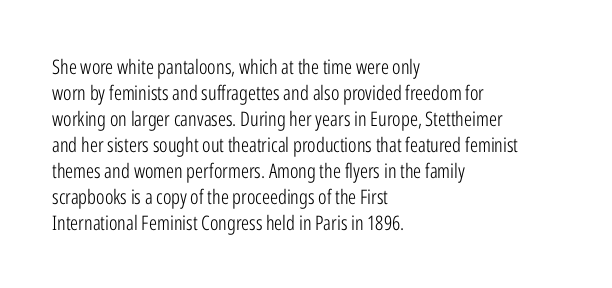
Q: Is the text bold? A: No.
Q: Is the text italic (slanted)? A: No, it is upright.
Q: Is the text underlined? A: No.
Q: How is the paragraph aligned? A: Left-aligned.
Q: Is the spacing between letters normal or unusually wide? A: Normal.
Q: Is the spacing between lines tight, normal or loose? A: Normal.
